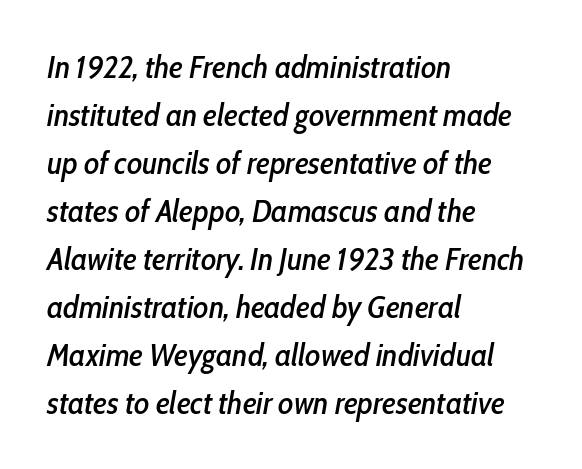
The image shows 32 px condensed type, italic (leaning right); set left-aligned, normal line spacing (1.5x), normal letter spacing, not underlined; low stroke contrast and a medium x-height.
